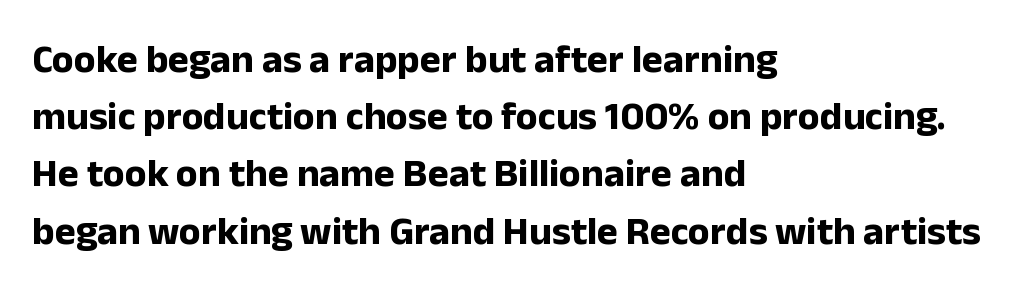
Q: Is the text bold? A: Yes.
Q: Is the text italic (slanted)? A: No, it is upright.
Q: Is the typeface a serif or a sans-serif typeface? A: Sans-serif.
Q: Is the text underlined? A: No.
Q: How is the paragraph aligned? A: Left-aligned.
Q: Is the spacing between letters normal or unusually wide? A: Normal.
Q: Is the spacing between lines tight, normal or loose? A: Normal.
Q: Width (condensed, normal, or wide)? A: Normal.
Q: Stroke contrast? A: Low.
Q: x-height? A: Medium.
Q: Monospaced? A: No.
